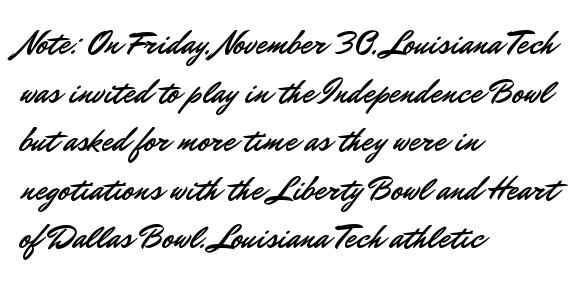
If you drew a ruler down the left edge, every line would touch it. Honestly, the letter spacing is just normal — you wouldn't notice it. Lines of text with bare space underneath. Quick note: interline space is typical.
